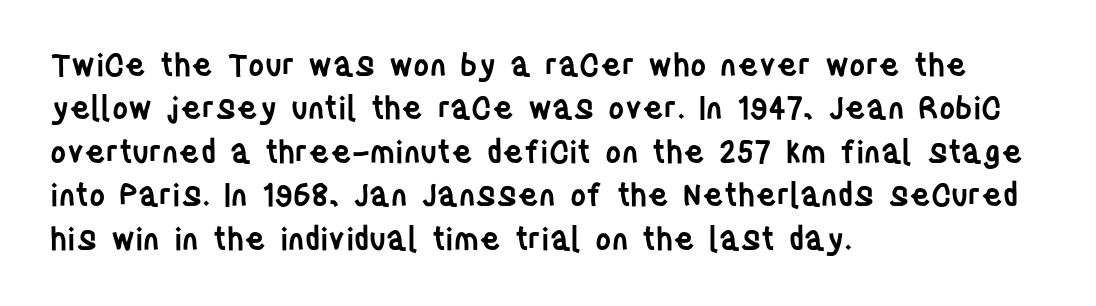
Line spacing here is normal. Horizontally, the lines are justified to the leading edge only. Looks like regular typesetting: each glyph gets only the width it needs. This sample uses a sans-serif face. Tall strokes in this sample are plumb rather than angled. Stems and bowls a touch heavier than normal — semibold.
